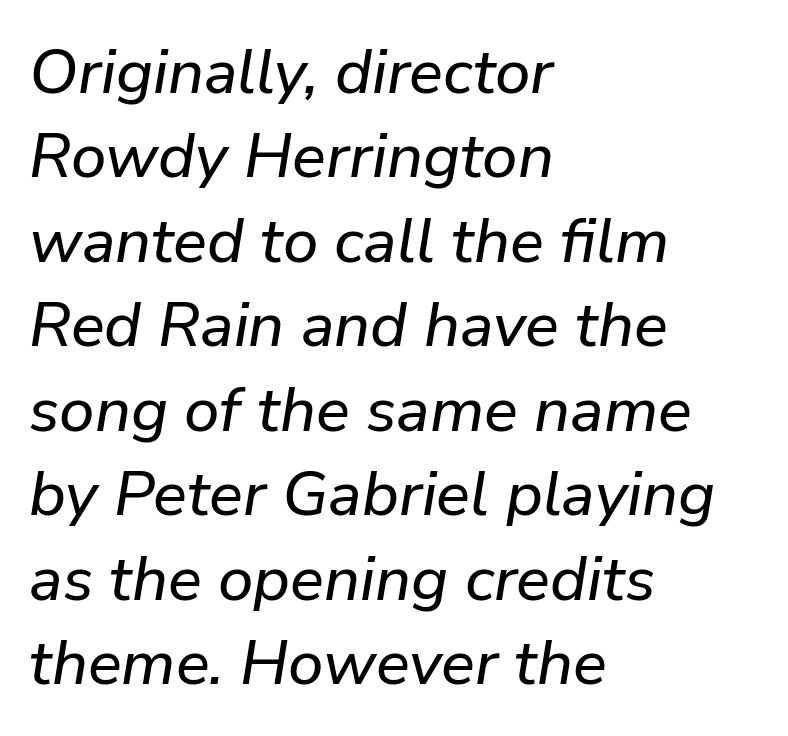
The image shows 63 px text type, italic (leaning right); set left-aligned, normal line spacing (1.34x), normal letter spacing, not underlined; low stroke contrast and a medium x-height.
